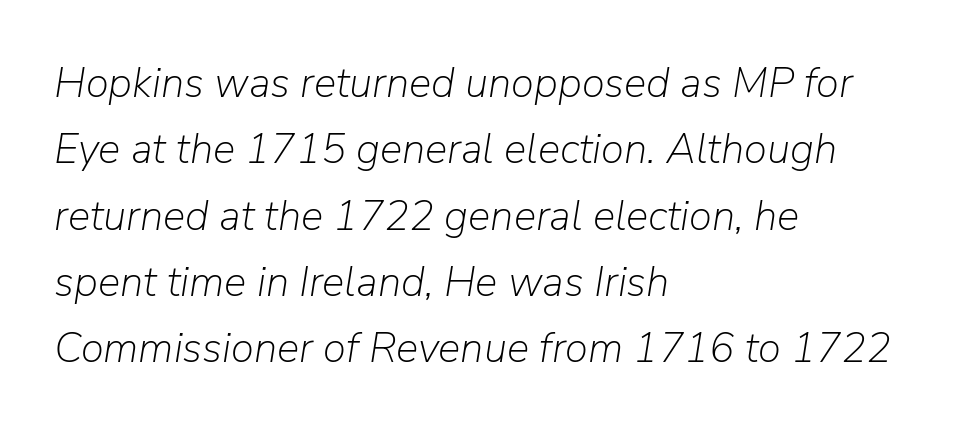
The image shows 42 px light type, italic (leaning right); set left-aligned, normal line spacing (1.58x), normal letter spacing, not underlined; low stroke contrast and a medium x-height.
